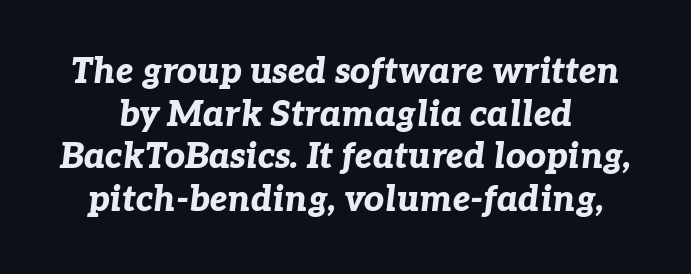
Is the type slanted? Yes — the strokes lean at a clear angle. Is the letter spacing exaggerated? No — it looks like the ordinary default. The letters advance in unequal steps, a hallmark of proportional type. What weight is shown? A full bold with thick strokes.
